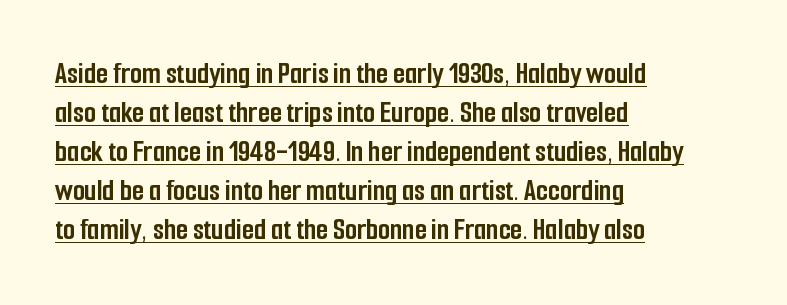
The image shows 31 px semibold, condensed sans-serif type, upright; set left-aligned, normal line spacing (1.26x), normal letter spacing, underlined; low stroke contrast and a medium x-height.
